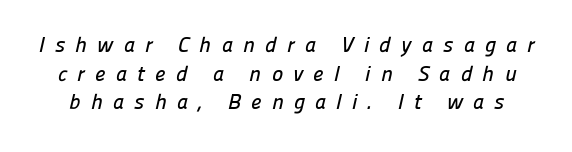
Decoration check: the copy has no underline. Compared with typical body copy, the letter spacing here is much looser. Each new line begins a customary step beneath the previous one.
